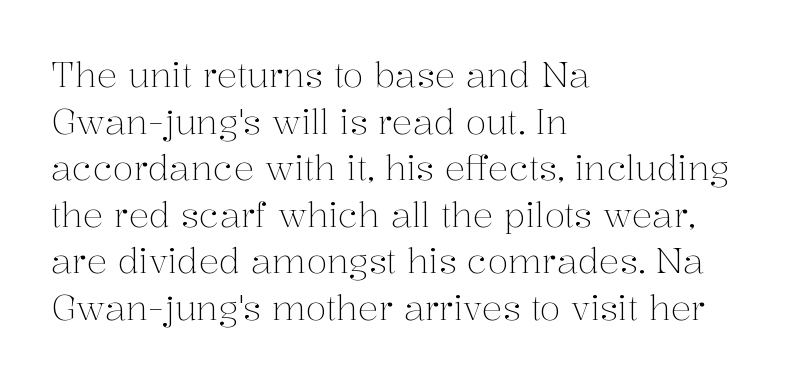
If you drew a line through each stem, it would be perfectly vertical. Looks like regular typesetting: each glyph gets only the width it needs. This sample uses plain, unmodified letter spacing. The paragraph shown leans on its left margin.
